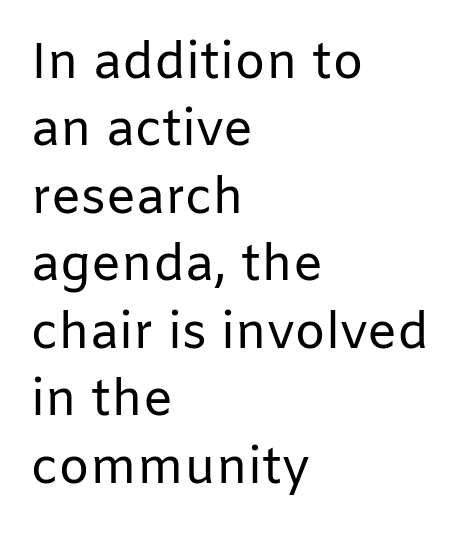
The rendering uses natural spacing where letterforms have individual widths. Heaviness? Minimal to ordinary, like unemphasized prose. Descender tails drop into unmarked territory. Nothing unusual about the tracking: characters are spaced as the font intends.
